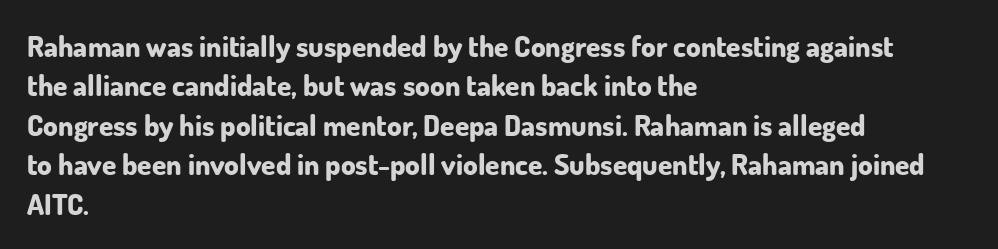
The passage shown stacks its lines at a standard gap. The letters advance in unequal steps, a hallmark of proportional type. Its strokes are broad and dark, the hallmark of bold type. Are there feet on the stems? There aren't — it's a sans. The letters stand upright; this is a roman face. Compared with a centered layout, this one pins lines to the left instead.
